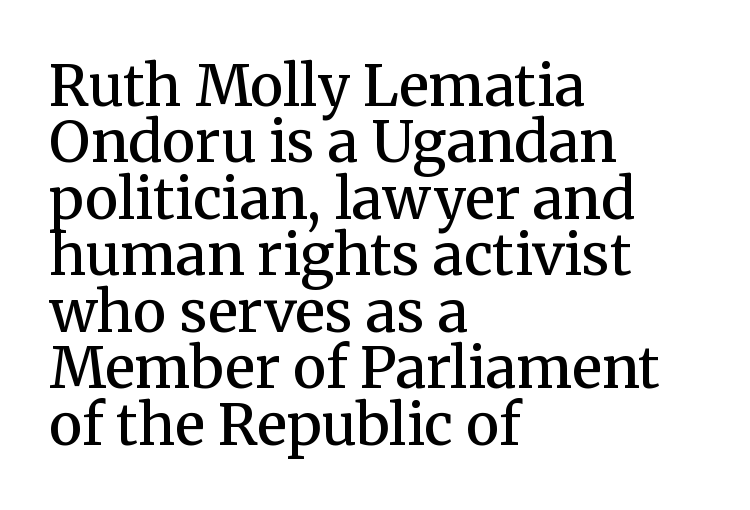
I'd describe the lettering as semibold — firm but not a full bold. The setting favours the left margin, as ordinary paragraphs usually do. A serif font was chosen for this passage. Each letter keeps its own natural width here, so spacing adapts to shape.
